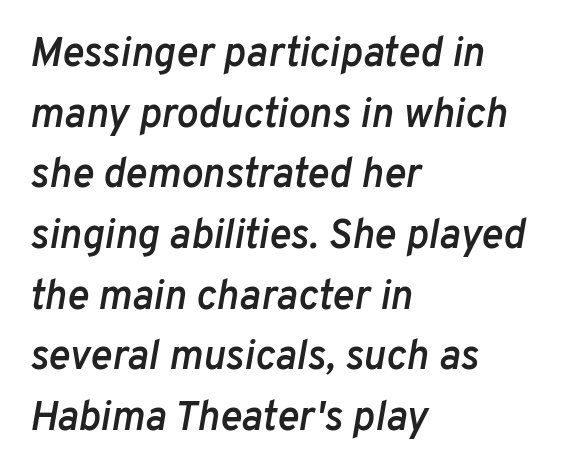
The image shows 41 px semibold type, italic (leaning right); set left-aligned, normal line spacing (1.48x), normal letter spacing, not underlined; low stroke contrast and a medium x-height.
